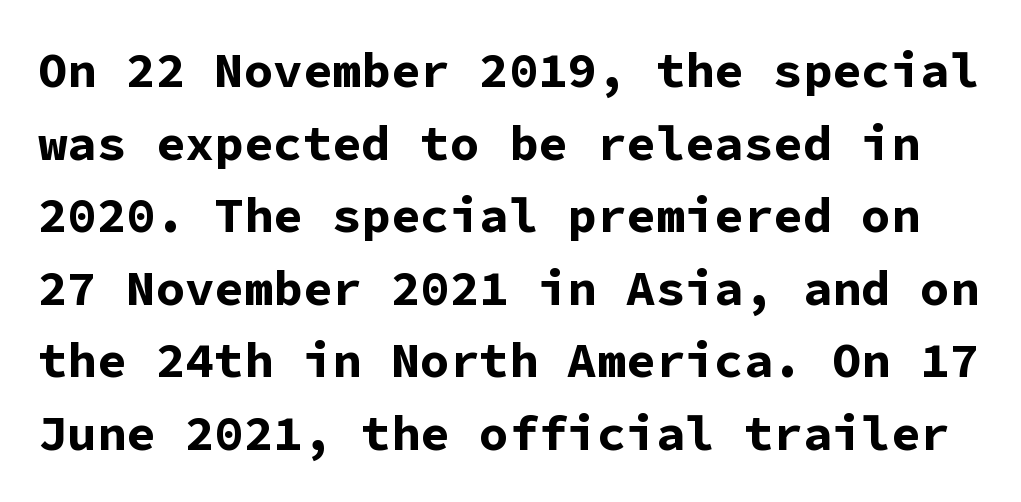
{"serif": "no", "italic": "no", "bold": "yes", "weight": "bold", "width": "normal", "stroke_contrast": "low", "x_height": "medium", "monospaced": "yes", "underline": "no", "line_spacing": "normal", "line_spacing_ratio": 1.48, "letter_spacing": "normal", "letter_spacing_em": 0.0, "glyph_px": 49}
